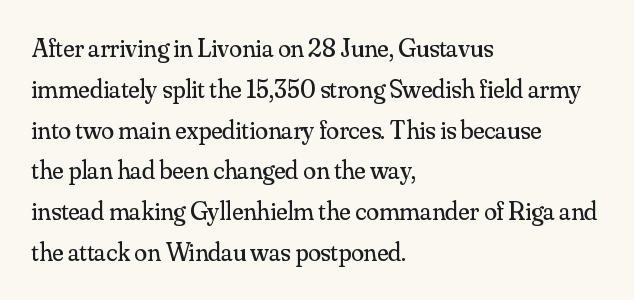
The gap between lines stays unmarked. No extra tracking has been applied to these lines. Does the leading feel generous? No, just average. Short and long lines alike share a common starting point at left.
